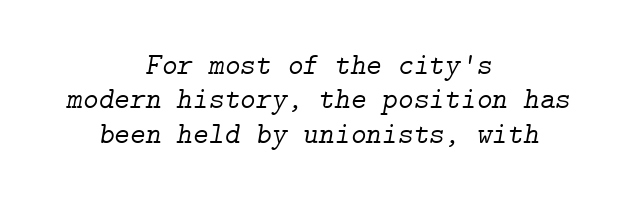
The lines in this sample share a center point and differ in where they start and stop. Lines of text with bare space underneath. Quick note: interline space is minimal. Serifs: yes, visible at the terminals of the letterforms. The face looks like a standard text weight, possibly lighter. Observe the ordinary spacing: letters are neighbours, not strangers.
